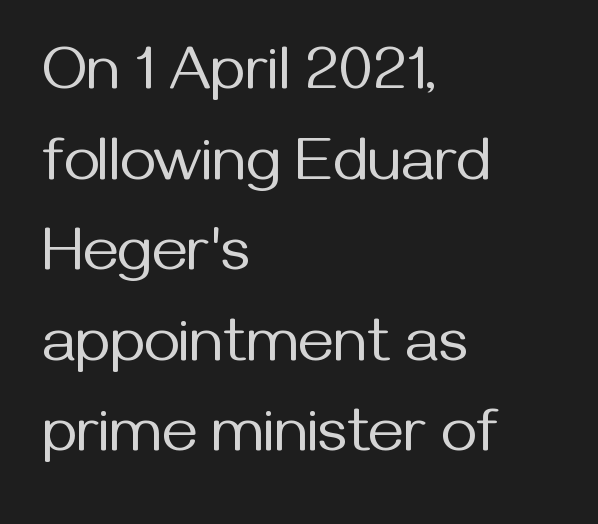
Q: Is the text bold? A: No.
Q: Is the text italic (slanted)? A: No, it is upright.
Q: Is the typeface a serif or a sans-serif typeface? A: Sans-serif.
Q: Is the text underlined? A: No.
Q: How is the paragraph aligned? A: Left-aligned.
Q: Is the spacing between letters normal or unusually wide? A: Normal.
Q: Is the spacing between lines tight, normal or loose? A: Normal.
Q: Width (condensed, normal, or wide)? A: Normal.
Q: Stroke contrast? A: Medium.
Q: x-height? A: Medium.
Q: Monospaced? A: No.
